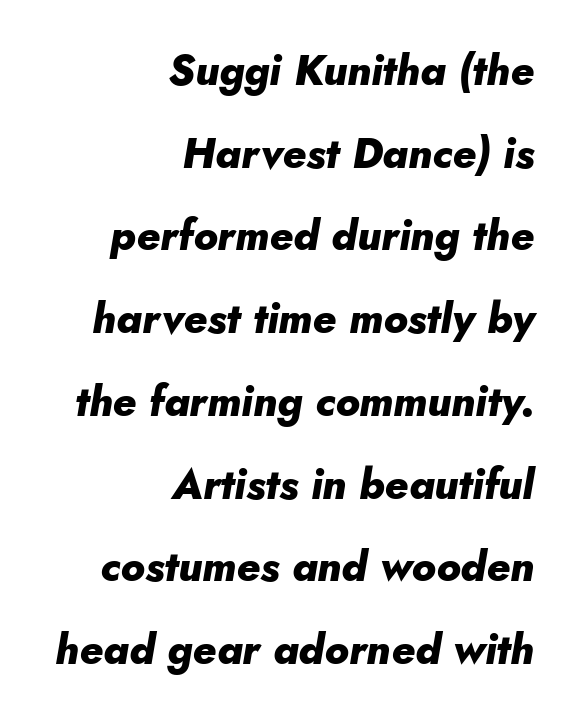
{"italic": "yes", "lean": "right", "slant_degrees": 10, "bold": "yes", "weight": "heavy", "width": "normal", "stroke_contrast": "low", "x_height": "small", "monospaced": "no", "underline": "no", "align": "right", "line_spacing": "loose", "line_spacing_ratio": 1.97, "letter_spacing": "normal", "letter_spacing_em": 0.0, "glyph_px": 42}
